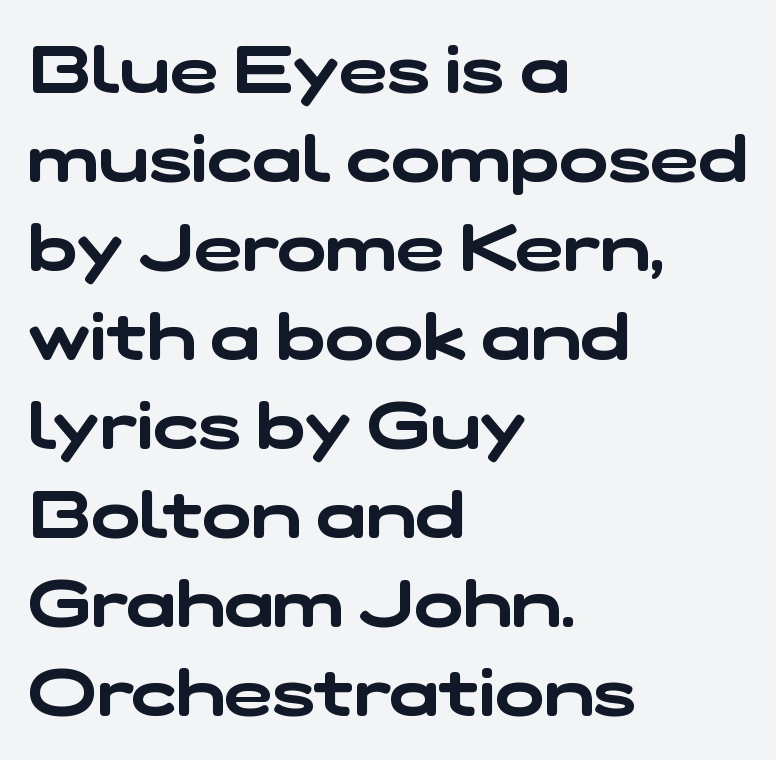
Q: Is the typeface a serif or a sans-serif typeface? A: Sans-serif.
Q: Is the text underlined? A: No.
Q: How is the paragraph aligned? A: Left-aligned.
Q: Is the spacing between letters normal or unusually wide? A: Normal.
Q: Is the spacing between lines tight, normal or loose? A: Normal.
Q: Width (condensed, normal, or wide)? A: Wide.
Q: Stroke contrast? A: Low.
Q: x-height? A: Medium.
Q: Monospaced? A: No.
